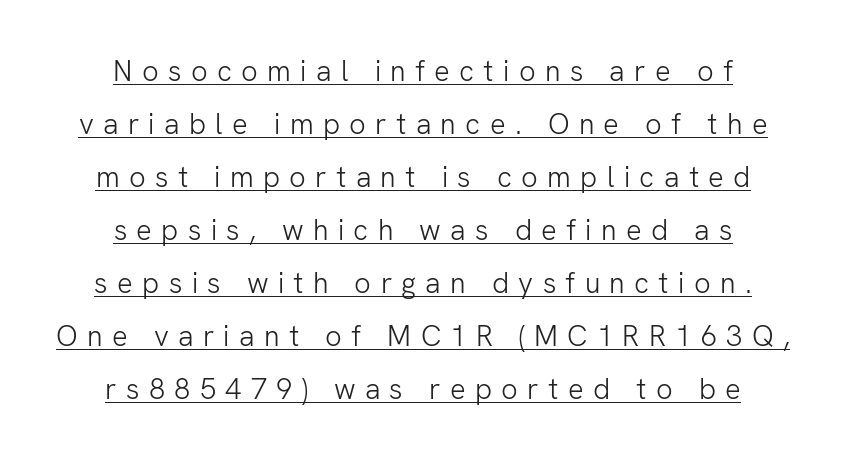
The image shows 29 px light sans-serif type, upright; set centered, line spacing 1.83x, unusually wide letter spacing (+0.32 em), underlined; low stroke contrast and a medium x-height.
